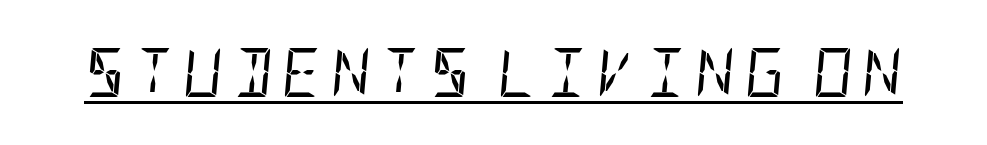
{"italic": "yes", "lean": "right", "slant_degrees": 5, "bold": "no", "weight": "regular", "width": "condensed", "stroke_contrast": "low", "x_height": "large", "underline": "yes", "glyph_px": 49}
